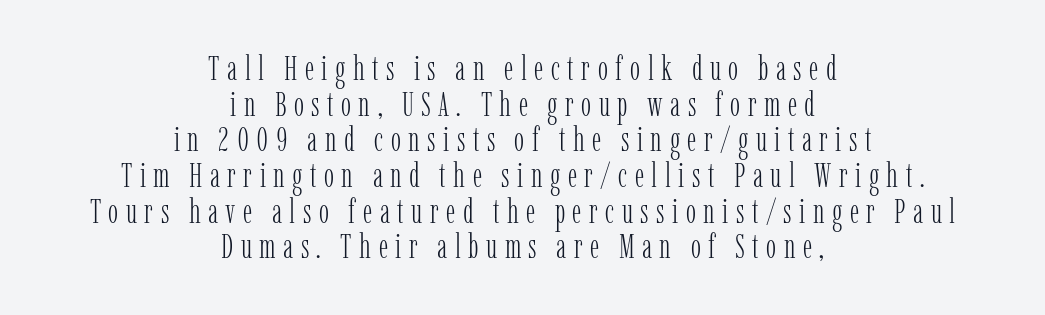
{"serif": "yes", "italic": "no", "bold": "no", "weight": "light", "width": "condensed", "stroke_contrast": "low", "x_height": "medium", "monospaced": "no", "underline": "no", "align": "center", "line_spacing": "tight", "line_spacing_ratio": 1.05, "letter_spacing": "wide", "letter_spacing_em": 0.22, "glyph_px": 34}
